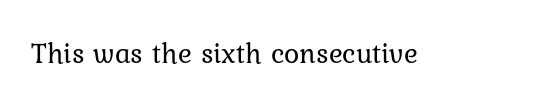
Q: Is the text bold? A: No.
Q: Is the text italic (slanted)? A: No, it is upright.
Q: Is the typeface a serif or a sans-serif typeface? A: Serif.
Q: Is the text underlined? A: No.
Q: Is the spacing between letters normal or unusually wide? A: Normal.
Q: Width (condensed, normal, or wide)? A: Normal.
Q: Stroke contrast? A: Low.
Q: x-height? A: Medium.
Q: Monospaced? A: No.
